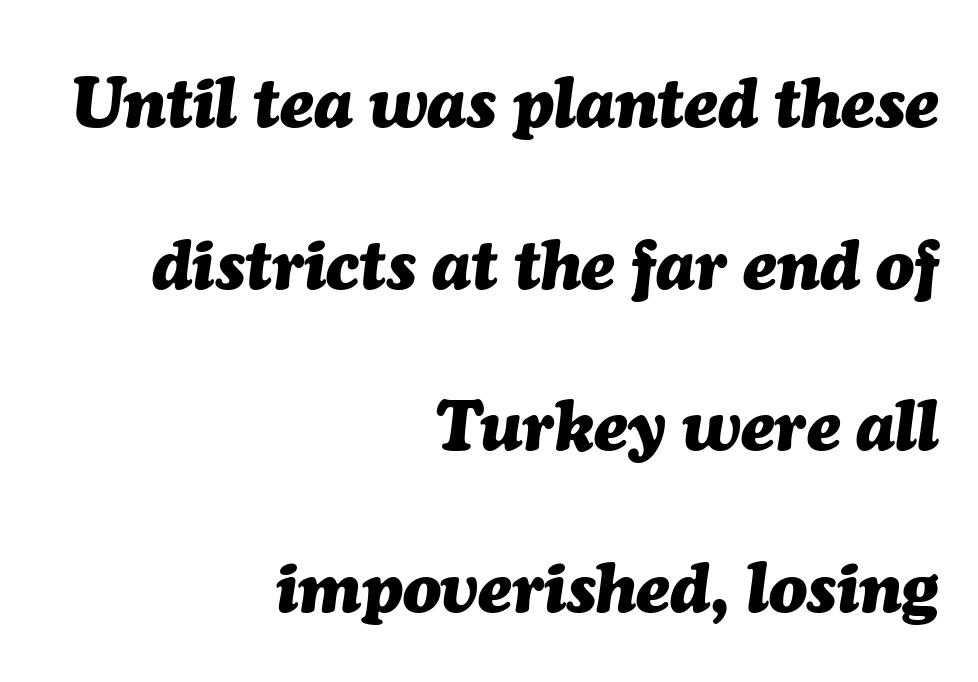
The text block is weighted toward the right margin, trailing off unevenly leftward. This sample uses an oblique cut, with every glyph tilted off the vertical. Nothing unusual about the tracking: characters are spaced as the font intends. Students, this is bold: see how much ink each stroke carries.
